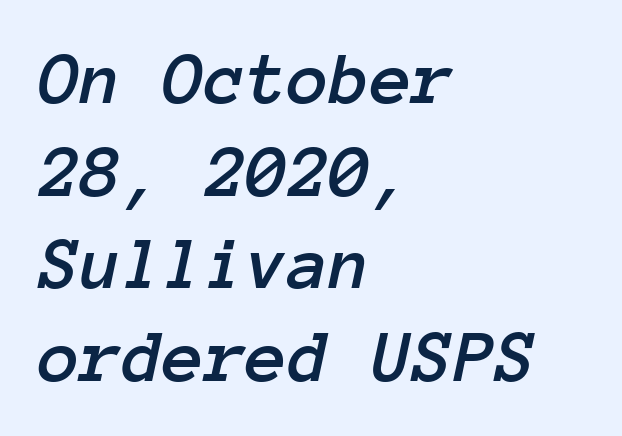
The image shows 76 px text type, italic (leaning right), monospaced; set left-aligned, line spacing 1.22x, normal letter spacing, not underlined; low stroke contrast and a medium x-height.
